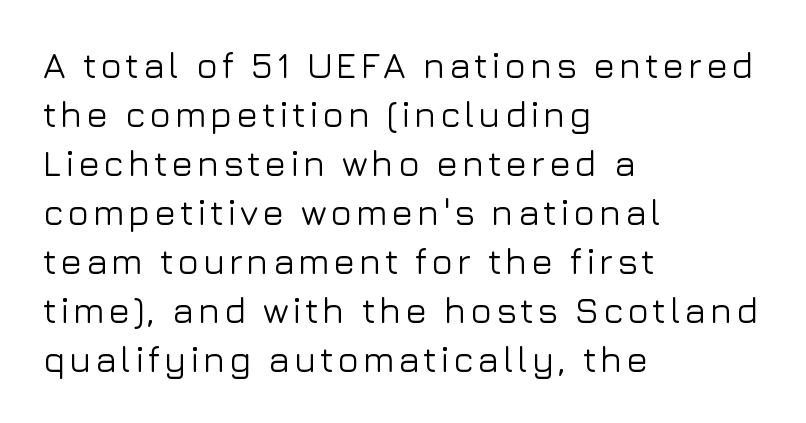
{"serif": "no", "italic": "no", "width": "normal", "stroke_contrast": "low", "x_height": "medium", "monospaced": "no", "underline": "no", "align": "left", "line_spacing": "normal", "line_spacing_ratio": 1.36, "glyph_px": 36}
